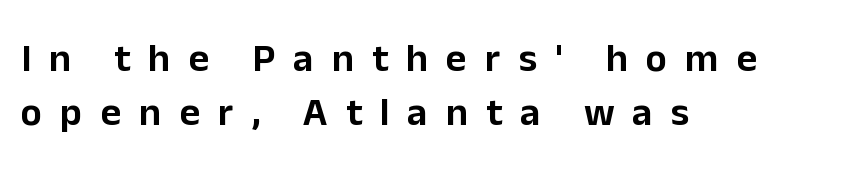
Do the characters align in a grid? No, the font is proportional. The letterforms stand isolated, each surrounded by extra space. Classification — sans serif. Underlining? Definitely not there.
